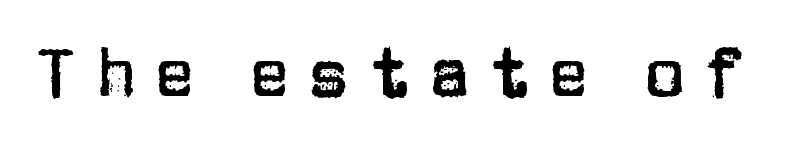
The image shows 68 px sans-serif type, upright; set unusually wide letter spacing (+0.28 em), not underlined; low stroke contrast and a large x-height.
